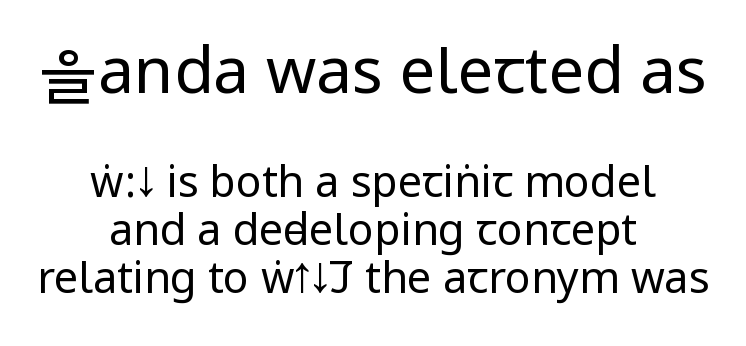
Q: Is the text bold? A: No.
Q: Is the text italic (slanted)? A: No, it is upright.
Q: Is the typeface a serif or a sans-serif typeface? A: Sans-serif.
Q: Is the text underlined? A: No.
Q: How is the paragraph aligned? A: Centered.
Q: Is the spacing between letters normal or unusually wide? A: Normal.
Q: Is the spacing between lines tight, normal or loose? A: Tight.
Q: Which block of text is set in a larger size, the first (top) or the second (bottom)? A: The first (top) one.
Q: Width (condensed, normal, or wide)? A: Condensed.
Q: Stroke contrast? A: Low.
